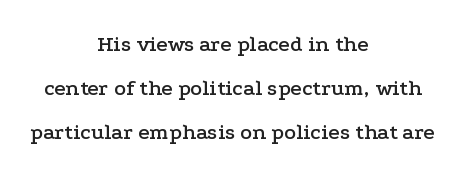
{"italic": "no", "underline": "no", "align": "center", "line_spacing": "loose", "line_spacing_ratio": 1.99, "letter_spacing": "normal", "letter_spacing_em": 0.0, "glyph_px": 22}
